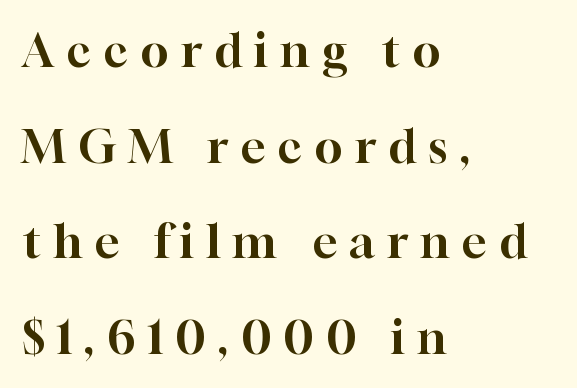
The image shows 46 px serif type, upright; set left-aligned, loose line spacing (2.08x), unusually wide letter spacing (+0.27 em), not underlined; high stroke contrast and a medium x-height.
